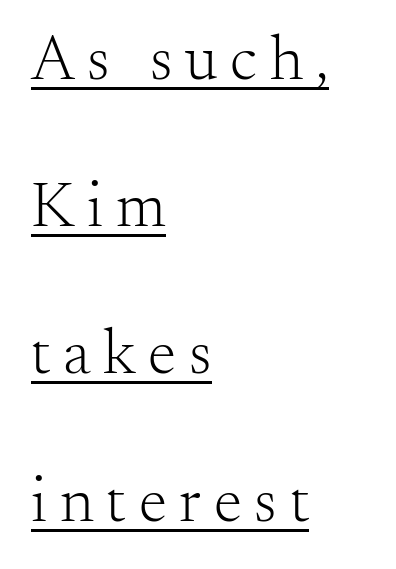
The image shows 64 px light serif type, upright; set left-aligned, loose line spacing (2.3x), unusually wide letter spacing (+0.2 em), underlined; medium stroke contrast and a small x-height.
